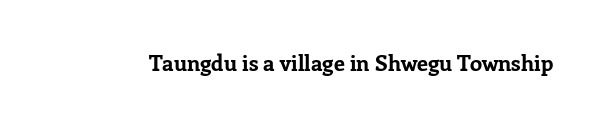
Q: Is the text bold? A: Yes.
Q: Is the text italic (slanted)? A: No, it is upright.
Q: Is the text underlined? A: No.
Q: Is the spacing between letters normal or unusually wide? A: Normal.
